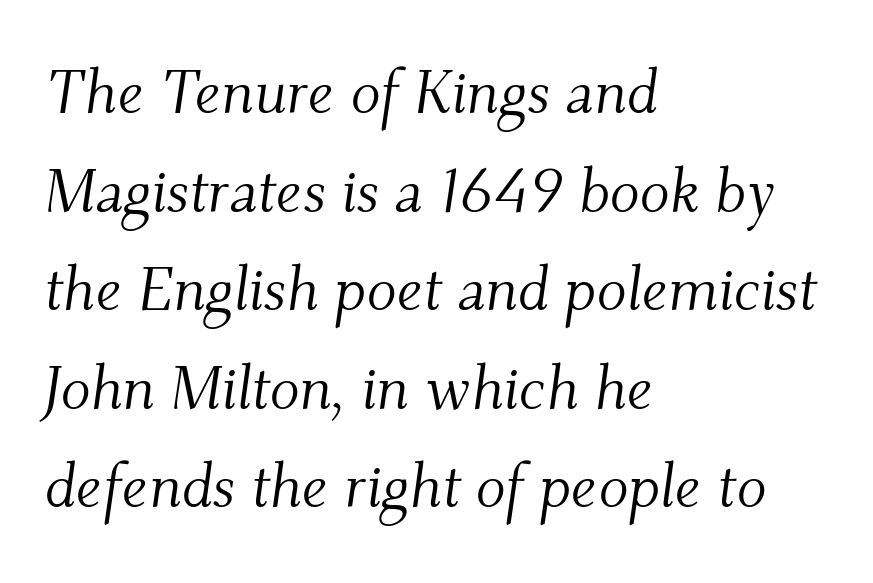
Q: Is the text bold? A: No.
Q: Is the text italic (slanted)? A: Yes, it leans right by about 9 degrees.
Q: Is the typeface a serif or a sans-serif typeface? A: Serif.
Q: Is the text underlined? A: No.
Q: How is the paragraph aligned? A: Left-aligned.
Q: Is the spacing between letters normal or unusually wide? A: Normal.
Q: Is the spacing between lines tight, normal or loose? A: Normal.
Q: Width (condensed, normal, or wide)? A: Normal.
Q: Stroke contrast? A: Medium.
Q: x-height? A: Small.
Q: Monospaced? A: No.
